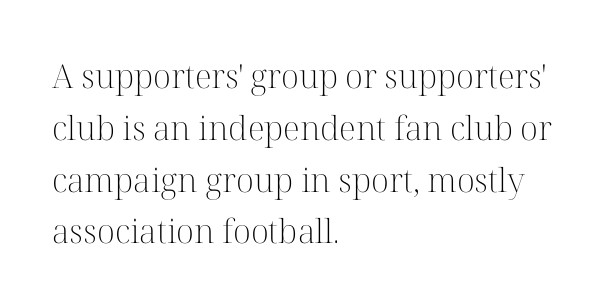
The image shows 33 px light serif type, upright; set left-aligned, normal line spacing (1.57x), normal letter spacing, not underlined; high stroke contrast and a medium x-height.
